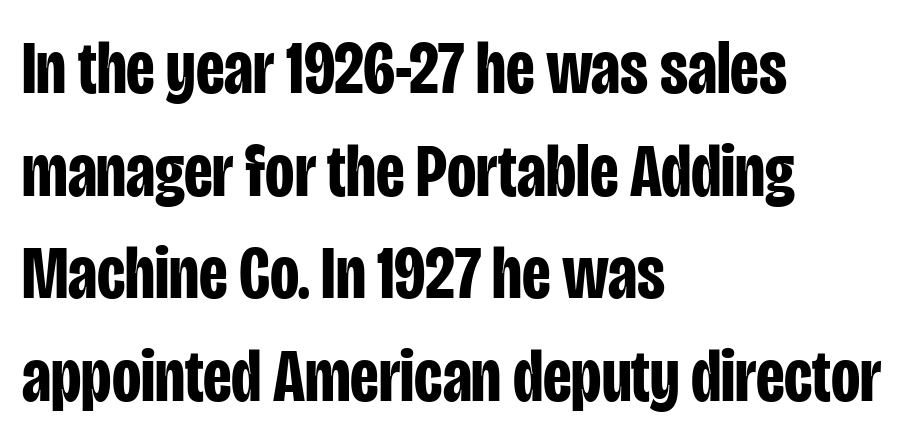
Q: Is the text bold? A: Yes.
Q: Is the text italic (slanted)? A: No, it is upright.
Q: Is the typeface a serif or a sans-serif typeface? A: Sans-serif.
Q: Is the text underlined? A: No.
Q: How is the paragraph aligned? A: Left-aligned.
Q: Is the spacing between letters normal or unusually wide? A: Normal.
Q: Is the spacing between lines tight, normal or loose? A: Normal.
Q: Width (condensed, normal, or wide)? A: Condensed.
Q: Stroke contrast? A: Low.
Q: x-height? A: Large.
Q: Monospaced? A: No.
